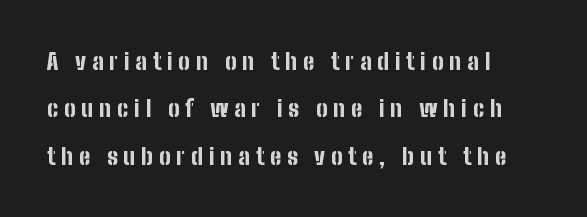
The image shows 23 px bold type, upright; set left-aligned, loose line spacing (2.06x), unusually wide letter spacing (+0.25 em), not underlined.
